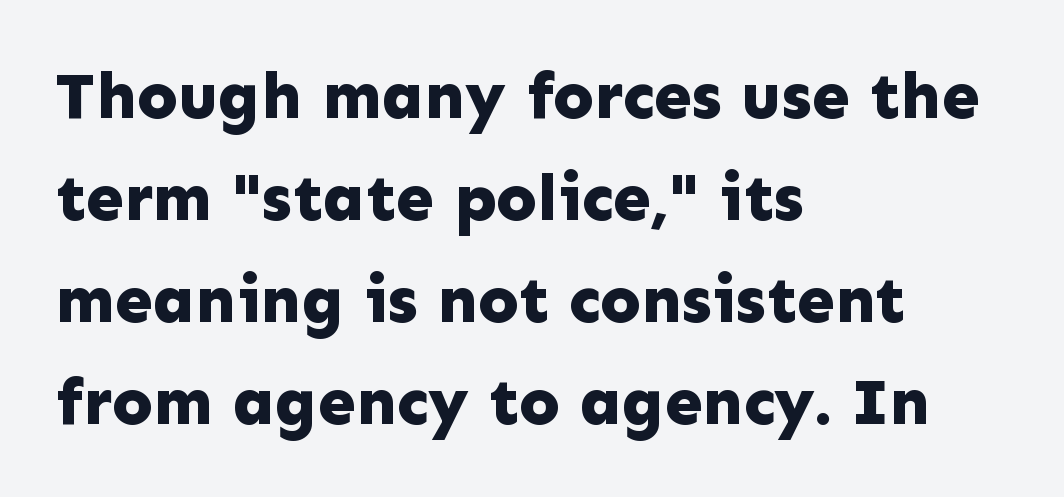
Q: Is the text bold? A: Yes.
Q: Is the text italic (slanted)? A: No, it is upright.
Q: Is the typeface a serif or a sans-serif typeface? A: Sans-serif.
Q: Is the text underlined? A: No.
Q: How is the paragraph aligned? A: Left-aligned.
Q: Is the spacing between letters normal or unusually wide? A: Normal.
Q: Is the spacing between lines tight, normal or loose? A: Normal.
Q: Width (condensed, normal, or wide)? A: Normal.
Q: Stroke contrast? A: Low.
Q: x-height? A: Medium.
Q: Monospaced? A: No.
